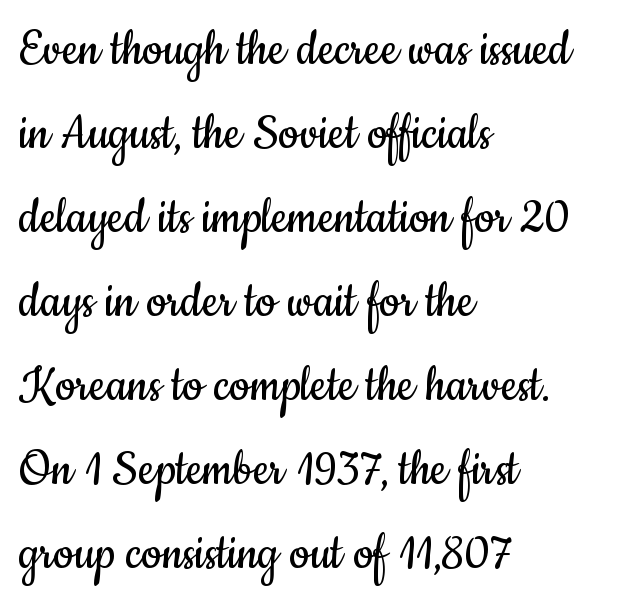
The image shows 56 px regular-weight, condensed sans-serif type; set left-aligned, normal line spacing (1.5x), normal letter spacing, not underlined; low stroke contrast and a small x-height.
